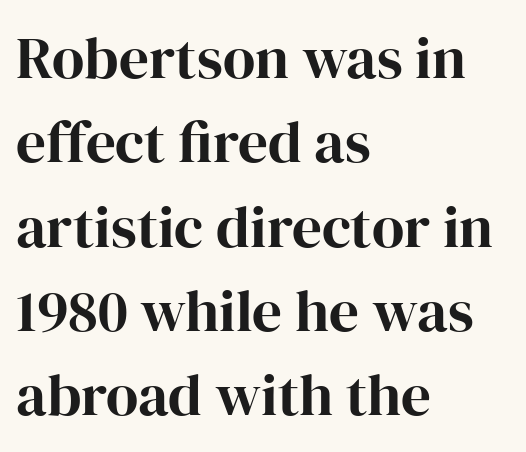
The image shows 59 px serif type, upright; set left-aligned, normal line spacing (1.43x), normal letter spacing, not underlined; high stroke contrast and a medium x-height.
